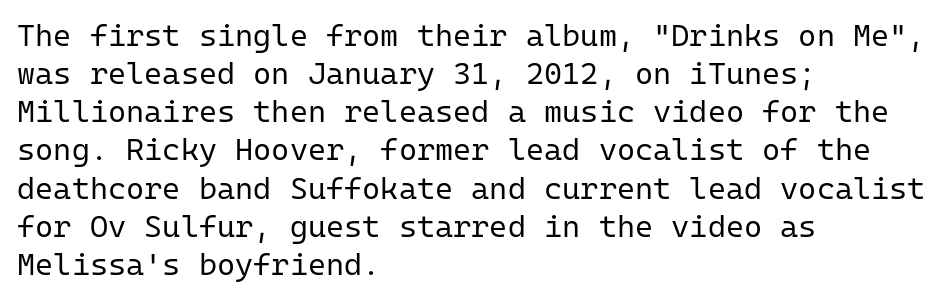
The image shows 31 px regular-weight sans-serif type, upright, monospaced; set left-aligned, line spacing 1.23x, normal letter spacing, not underlined; low stroke contrast and a medium x-height.
